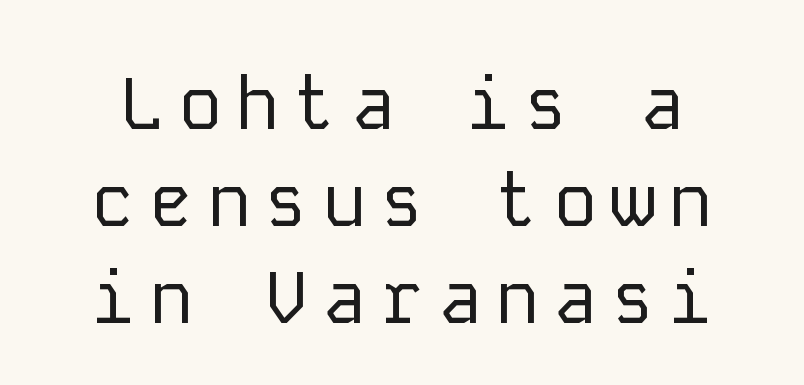
The image shows 74 px regular-weight sans-serif type, upright, monospaced; set normal line spacing (1.31x), not underlined; low stroke contrast and a medium x-height.
